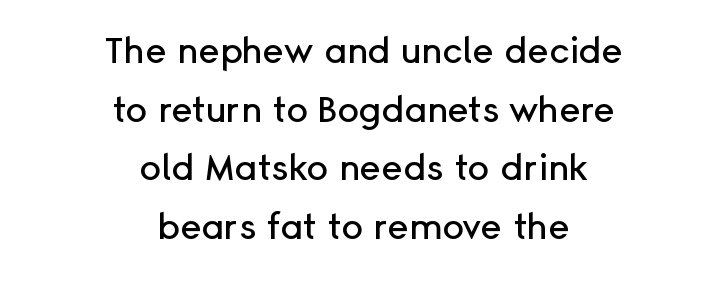
A typesetter would call this proportional, since set widths differ per character. Glance below the letters and you will spot only blank space. Look at the bottom of the vertical strokes: they stop flat, with no serifs. The rendering uses a moderate line-height, typical for paragraphs. Students, note that the glyphs here touch the page at normal intervals. When letters stand straight like this, we call the style roman or upright.
